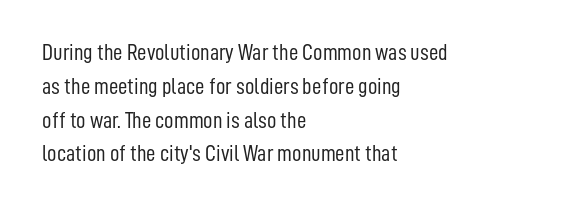
{"italic": "no", "bold": "no", "underline": "no", "align": "left", "line_spacing": "normal", "line_spacing_ratio": 1.47, "letter_spacing": "normal", "letter_spacing_em": 0.0, "glyph_px": 23}
